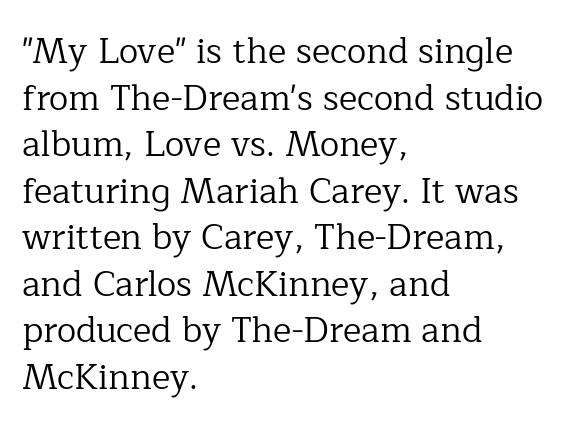
{"serif": "yes", "italic": "no", "bold": "no", "weight": "regular", "width": "normal", "stroke_contrast": "low", "x_height": "medium", "monospaced": "no", "underline": "no", "align": "left", "line_spacing": "normal", "line_spacing_ratio": 1.33, "letter_spacing": "normal", "letter_spacing_em": 0.0, "glyph_px": 35}
